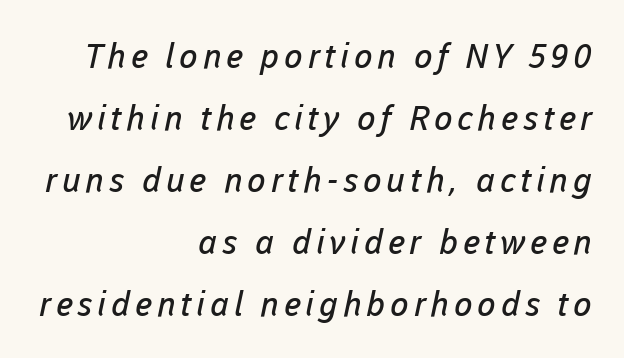
The image shows 34 px regular-weight sans-serif type; set right-aligned, line spacing 1.82x, not underlined; low stroke contrast and a medium x-height.
